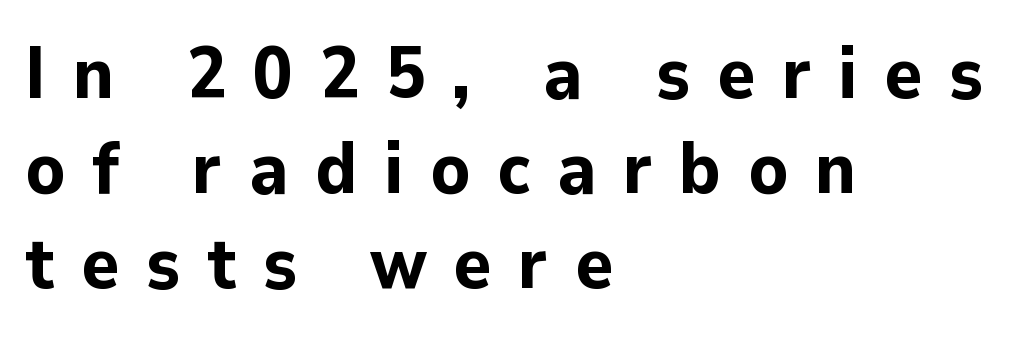
{"serif": "no", "italic": "no", "bold": "yes", "weight": "bold", "width": "normal", "stroke_contrast": "low", "x_height": "medium", "monospaced": "no", "underline": "no", "align": "left", "line_spacing": "normal", "line_spacing_ratio": 1.32, "letter_spacing": "wide", "letter_spacing_em": 0.37, "glyph_px": 72}
